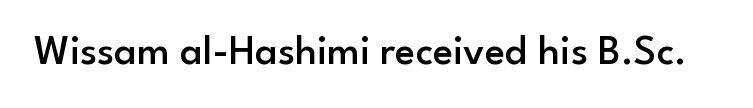
Q: Is the text bold? A: Semi-bold.
Q: Is the text italic (slanted)? A: No, it is upright.
Q: Is the typeface a serif or a sans-serif typeface? A: Sans-serif.
Q: Is the text underlined? A: No.
Q: Is the spacing between letters normal or unusually wide? A: Normal.
Q: Width (condensed, normal, or wide)? A: Normal.
Q: Stroke contrast? A: Low.
Q: x-height? A: Small.
Q: Monospaced? A: No.
